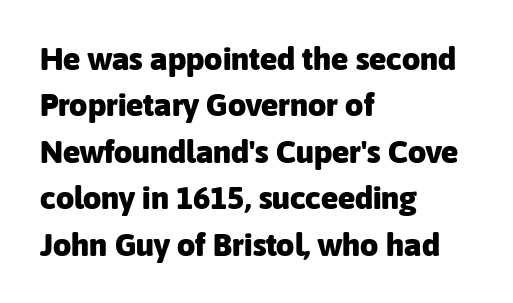
Spacing verdict: proportional, widths tailored to each character. The type family on display is of the sans-serif kind. Default kerning and tracking; the words read as compact shapes. The rendering uses a moderate line-height, typical for paragraphs.
